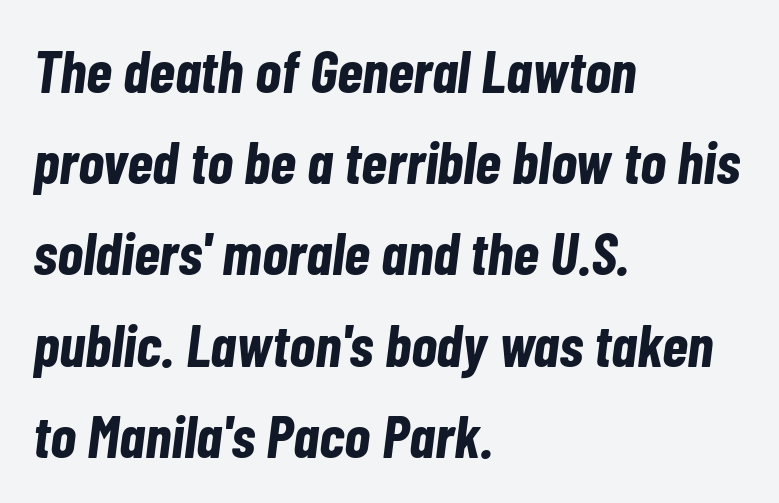
Q: Is the text bold? A: Yes.
Q: Is the text italic (slanted)? A: Yes, it leans right by about 7 degrees.
Q: Is the text underlined? A: No.
Q: How is the paragraph aligned? A: Left-aligned.
Q: Is the spacing between letters normal or unusually wide? A: Normal.
Q: Is the spacing between lines tight, normal or loose? A: Normal.
Q: Width (condensed, normal, or wide)? A: Condensed.
Q: Stroke contrast? A: Low.
Q: x-height? A: Medium.
Q: Monospaced? A: No.
